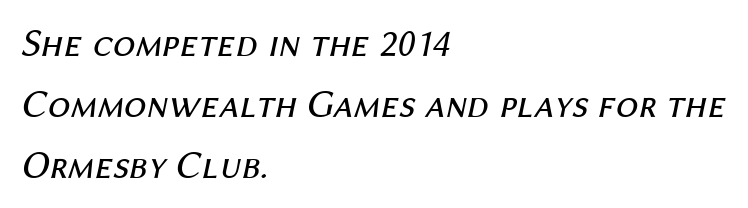
The image shows 40 px regular-weight type, italic (leaning right); set left-aligned, normal line spacing (1.52x), normal letter spacing, not underlined; medium stroke contrast and a medium x-height.
